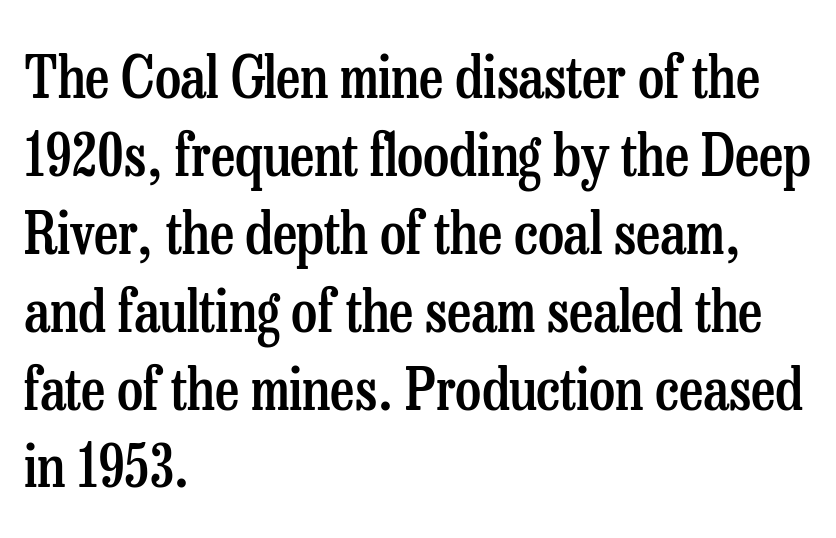
This is the in-between weight designers call semibold or demi. You can tell it's not italic because the verticals are truly vertical. The letters advance in unequal steps, a hallmark of proportional type. Bare-footed words on every line. Notice how the passage keeps a crisp vertical edge on the left only. The designer went with a serif here, giving each stem small feet.
